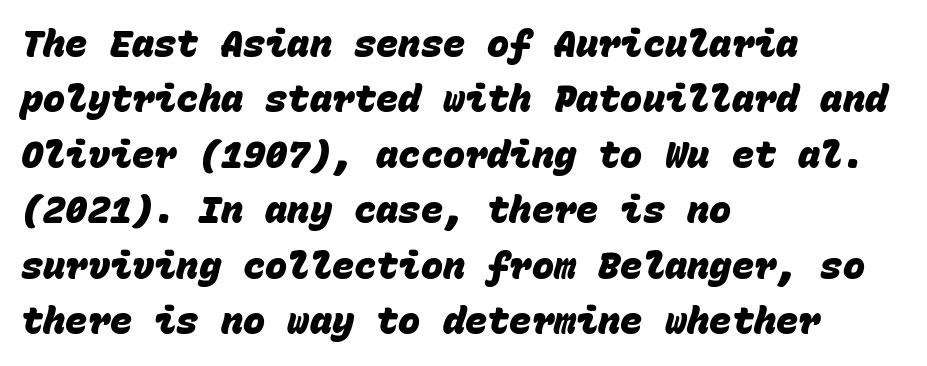
Decoration check: the copy has no underline. The sample has been set heavy, in full bold. You could call the tracking neutral — neither tight nor loose. The ragged edge is on the right, which tells us the setting is flush left. The designer went with a sans here, leaving each stem footless. Summary of vertical rhythm: regular, with standard interline spacing.
